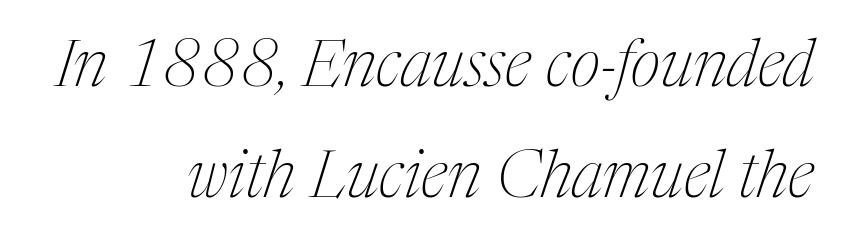
Q: Is the text bold? A: No.
Q: Is the text italic (slanted)? A: Yes, it leans right by about 17 degrees.
Q: Is the typeface a serif or a sans-serif typeface? A: Serif.
Q: Is the text underlined? A: No.
Q: How is the paragraph aligned? A: Right-aligned.
Q: Is the spacing between letters normal or unusually wide? A: Normal.
Q: Width (condensed, normal, or wide)? A: Condensed.
Q: Stroke contrast? A: Medium.
Q: x-height? A: Medium.
Q: Monospaced? A: No.
